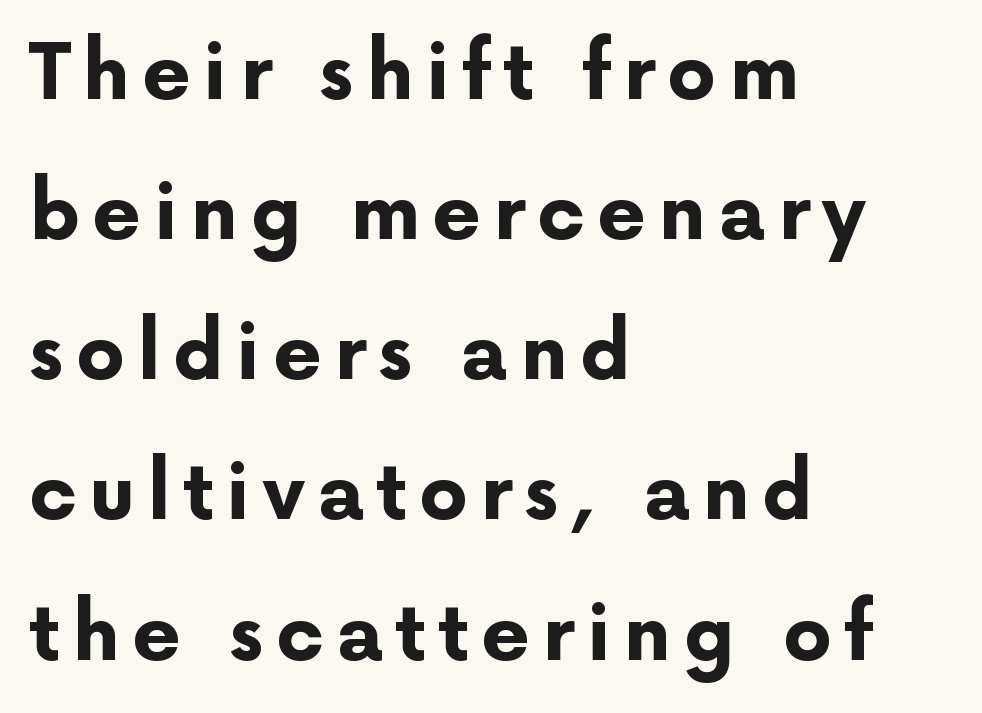
The image shows 77 px bold sans-serif type, upright; set left-aligned, line spacing 1.82x, not underlined; low stroke contrast and a medium x-height.
